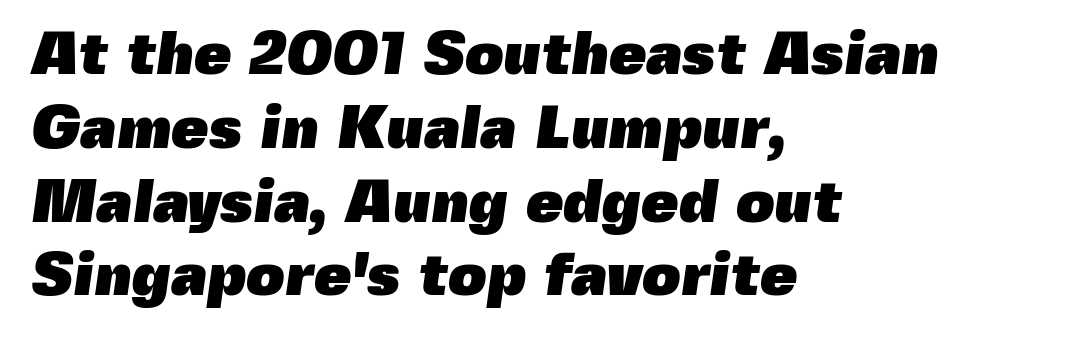
This sample has the flowing, uneven cadence of proportional lettering. The typesetter chose a ragged-right arrangement here. Type style note: lacks serifs. The horizontal fit of the characters is conventional and even. Pretty heavy lettering here — definitely bold.
